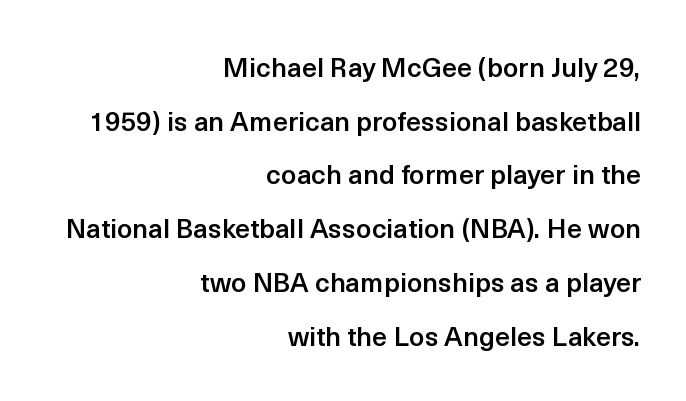
Q: Is the text bold? A: Semi-bold.
Q: Is the text italic (slanted)? A: No, it is upright.
Q: Is the text underlined? A: No.
Q: How is the paragraph aligned? A: Right-aligned.
Q: Is the spacing between letters normal or unusually wide? A: Normal.
Q: Is the spacing between lines tight, normal or loose? A: Loose.
